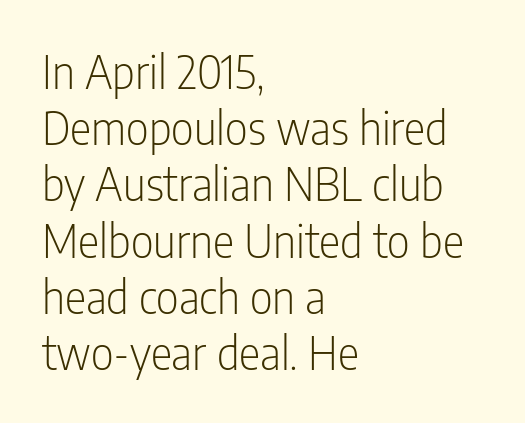
{"serif": "no", "italic": "no", "bold": "no", "weight": "light", "width": "condensed", "stroke_contrast": "low", "x_height": "medium", "monospaced": "no", "underline": "no", "align": "left", "line_spacing": "normal", "line_spacing_ratio": 1.25, "letter_spacing": "normal", "letter_spacing_em": 0.0, "glyph_px": 45}
